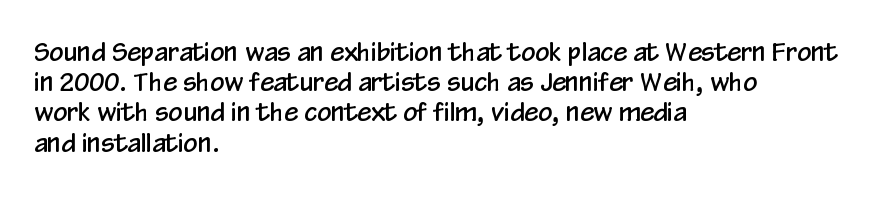
The image shows 25 px text type, upright; set left-aligned, line spacing 1.21x, normal letter spacing, not underlined.
